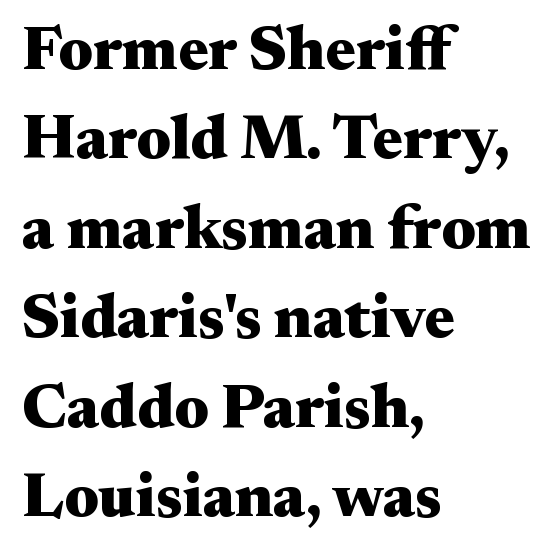
The image shows 63 px heavy, wide serif type, upright; set left-aligned, normal line spacing (1.42x), normal letter spacing, not underlined; medium stroke contrast and a small x-height.
